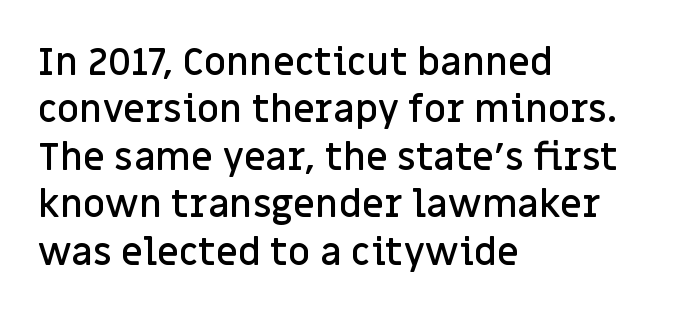
Q: Is the text bold? A: Semi-bold.
Q: Is the text italic (slanted)? A: No, it is upright.
Q: Is the typeface a serif or a sans-serif typeface? A: Sans-serif.
Q: Is the text underlined? A: No.
Q: How is the paragraph aligned? A: Left-aligned.
Q: Is the spacing between letters normal or unusually wide? A: Normal.
Q: Is the spacing between lines tight, normal or loose? A: Normal.
Q: Width (condensed, normal, or wide)? A: Normal.
Q: Stroke contrast? A: Low.
Q: x-height? A: Large.
Q: Monospaced? A: No.
